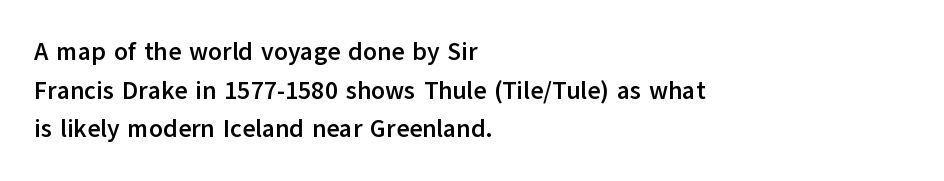
The image shows 25 px bold type, upright; set left-aligned, normal line spacing (1.55x), normal letter spacing, not underlined.
